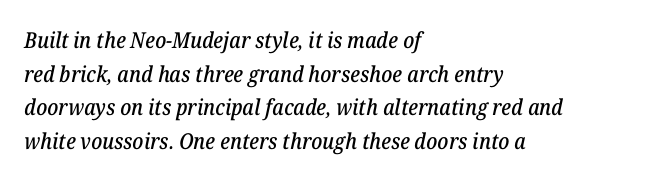
The image shows 22 px text type, italic (leaning right); set left-aligned, normal line spacing (1.53x), normal letter spacing, not underlined.
